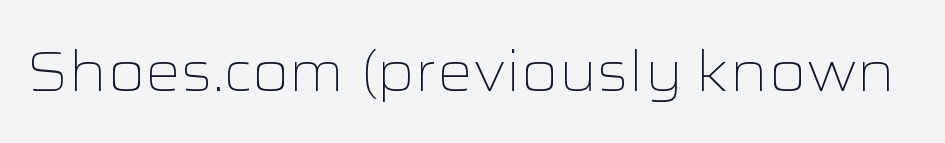
A light-to-regular cut is what we see here. Does the type have serifs? No, each stem ends abruptly. Short note: letters normally spaced. Think of a printed novel: that variable character pitch is what you see here.
